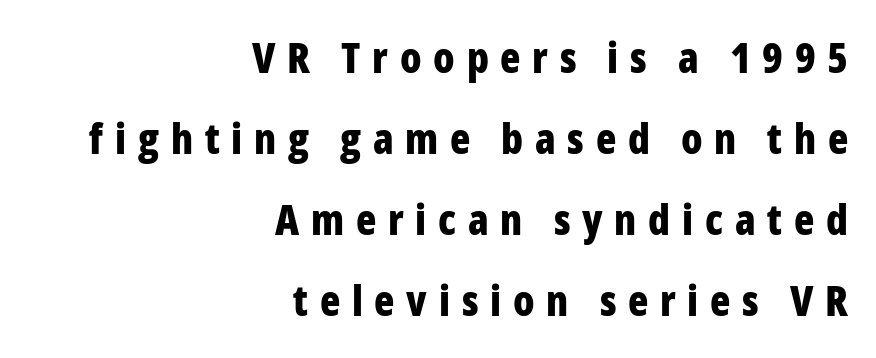
{"serif": "no", "italic": "no", "bold": "yes", "weight": "bold", "width": "condensed", "stroke_contrast": "low", "x_height": "medium", "monospaced": "no", "underline": "no", "align": "right", "line_spacing": "loose", "line_spacing_ratio": 1.93, "letter_spacing": "wide", "letter_spacing_em": 0.28, "glyph_px": 42}
